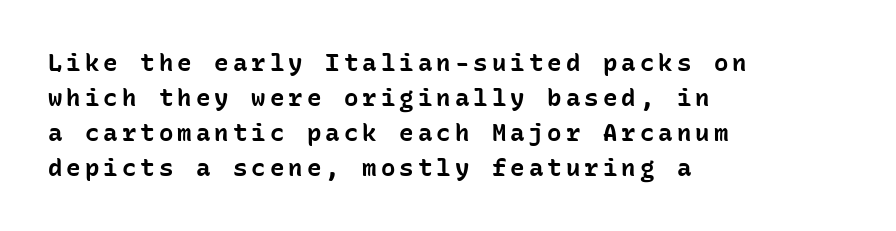
{"italic": "no", "bold": "yes", "underline": "no", "align": "left", "line_spacing": "normal", "line_spacing_ratio": 1.46, "glyph_px": 24}
